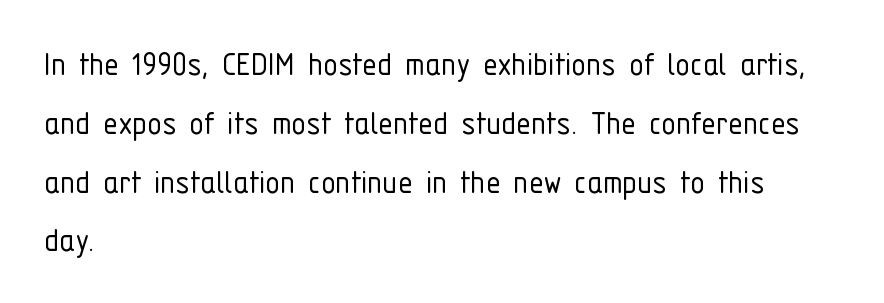
In terms of letterspacing, this is plain default setting. Glance below the letters and you will spot only blank space. Varying glyph widths throughout — classic text-font behaviour. These lines sit exactly where default settings would place them.
